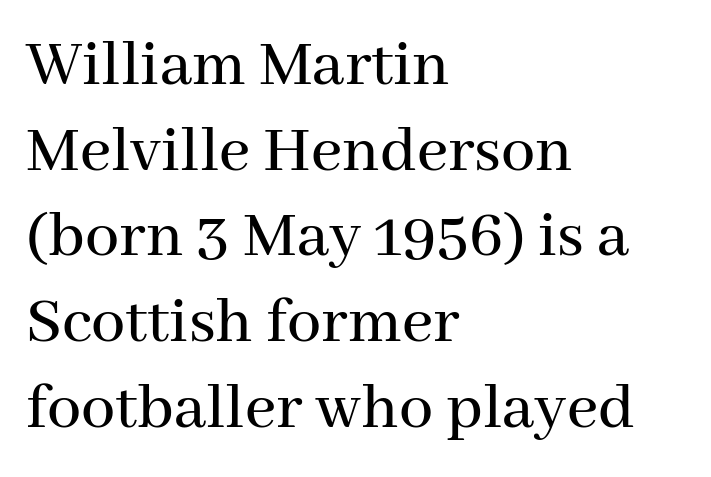
{"serif": "yes", "italic": "no", "width": "normal", "stroke_contrast": "medium", "x_height": "medium", "monospaced": "no", "underline": "no", "align": "left", "line_spacing": "normal", "line_spacing_ratio": 1.26, "letter_spacing": "normal", "letter_spacing_em": 0.0, "glyph_px": 68}
